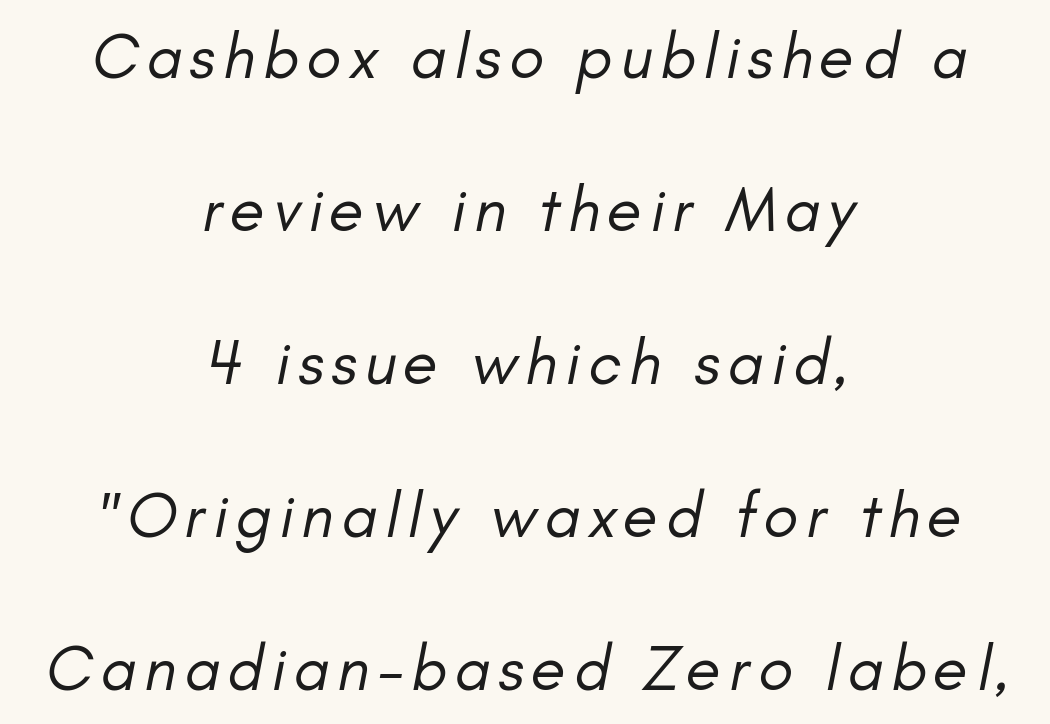
{"italic": "yes", "lean": "right", "slant_degrees": 11, "bold": "no", "weight": "regular", "width": "normal", "stroke_contrast": "low", "x_height": "small", "monospaced": "no", "underline": "no", "align": "center", "line_spacing": "loose", "line_spacing_ratio": 2.39, "glyph_px": 64}
